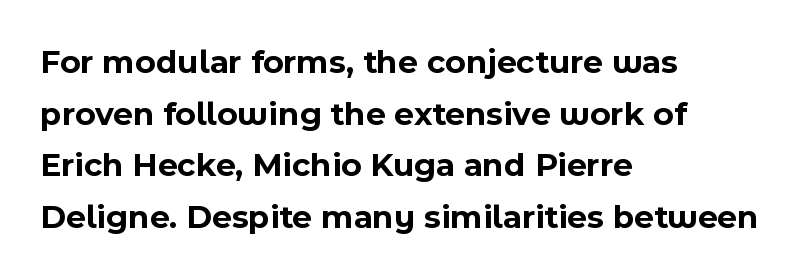
{"serif": "no", "italic": "no", "bold": "yes", "weight": "bold", "width": "normal", "x_height": "medium", "monospaced": "no", "underline": "no", "align": "left", "line_spacing": "normal", "line_spacing_ratio": 1.52, "letter_spacing": "normal", "letter_spacing_em": 0.0, "glyph_px": 34}
